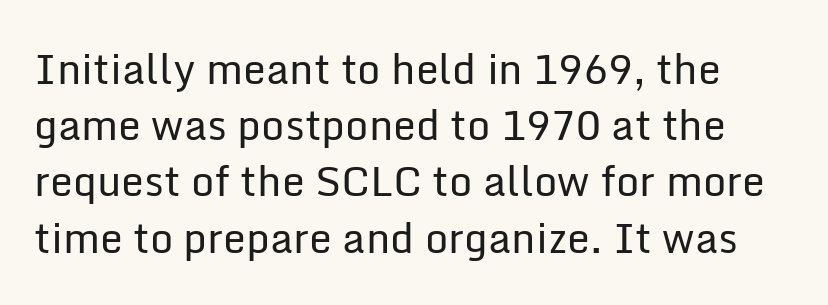
The image shows 41 px regular-weight sans-serif type, upright; set normal line spacing (1.37x), normal letter spacing, not underlined; low stroke contrast and a medium x-height.
